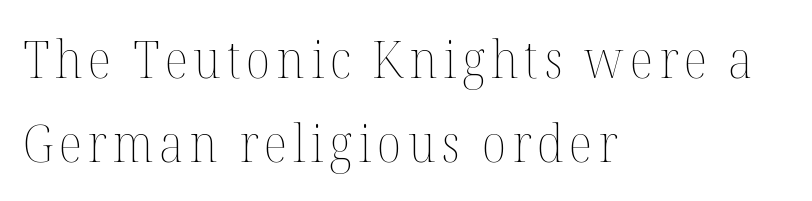
The typesetter chose a ragged-right arrangement here. Spacing verdict: proportional, widths tailored to each character. No heavy texture on the line: the type isn't bold. Beneath every word, the page is bare.
